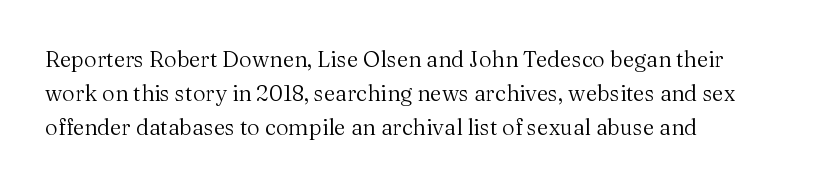
The image shows 22 px text type, upright; set left-aligned, normal line spacing (1.54x), normal letter spacing, not underlined.
